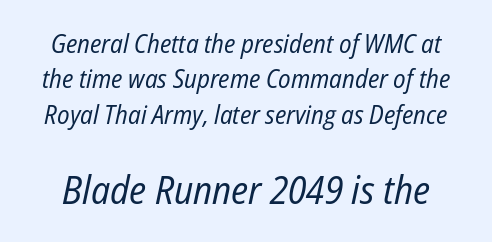
{"italic": "yes", "lean": "right", "slant_degrees": 12, "bold": "no", "weight": "regular", "width": "condensed", "stroke_contrast": "low", "x_height": "medium", "monospaced": "no", "underline": "no", "line_spacing": "normal", "line_spacing_ratio": 1.36, "letter_spacing": "normal", "letter_spacing_em": 0.0, "larger_block": "second", "size_ratio": 1.5, "glyph_px": 39}
